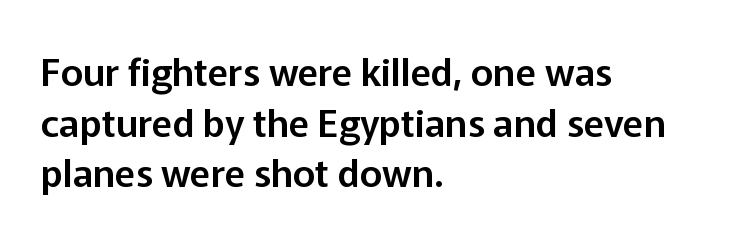
{"serif": "no", "italic": "no", "width": "normal", "stroke_contrast": "low", "x_height": "medium", "monospaced": "no", "underline": "no", "align": "left", "line_spacing": "normal", "line_spacing_ratio": 1.33, "letter_spacing": "normal", "letter_spacing_em": 0.0, "glyph_px": 38}
